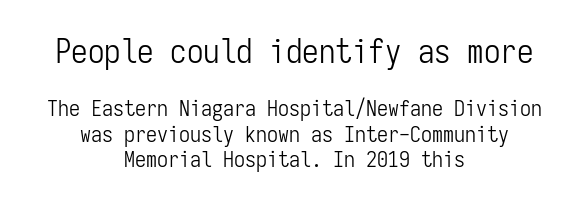
The image shows 33 px light, condensed sans-serif type, upright, monospaced; set centered, tight line spacing (1.15x), normal letter spacing, not underlined; the first (top) block is 1.5x larger; low stroke contrast and a medium x-height.
